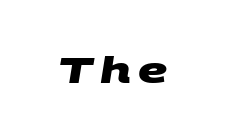
{"serif": "no", "bold": "yes", "weight": "heavy", "width": "wide", "stroke_contrast": "medium", "x_height": "large", "monospaced": "no", "underline": "no", "glyph_px": 36}
